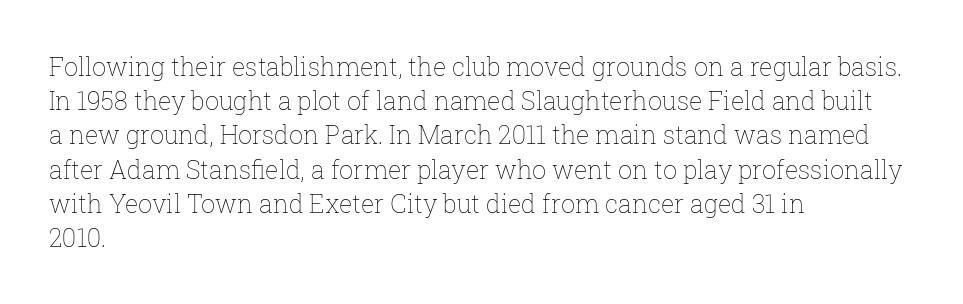
Q: Is the text bold? A: No.
Q: Is the text italic (slanted)? A: No, it is upright.
Q: Is the text underlined? A: No.
Q: How is the paragraph aligned? A: Left-aligned.
Q: Is the spacing between letters normal or unusually wide? A: Normal.
Q: Is the spacing between lines tight, normal or loose? A: Normal.
